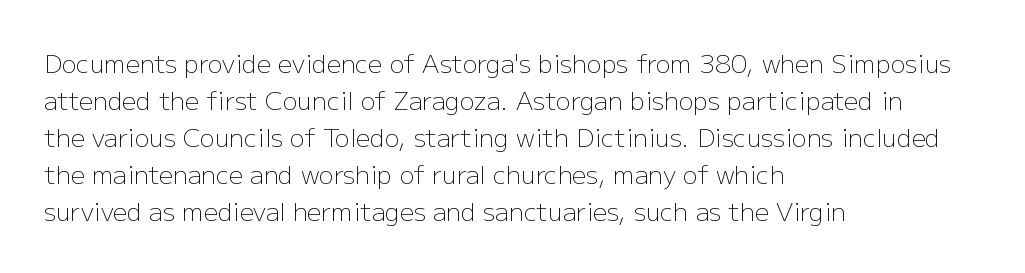
The image shows 25 px text type, upright; set left-aligned, normal line spacing (1.48x), normal letter spacing, not underlined.
